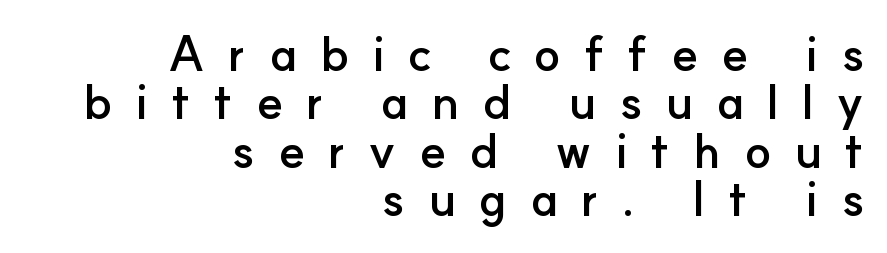
Is this a fixed-width face? No — the glyphs have proportional, varying widths. A full-strength bold gives these letters their thick strokes. The setting favours the right margin, as signatures and pull-quotes sometimes do. The lines are packed closely together with very little leading. Examine the stroke ends and you'll find no serifs.
